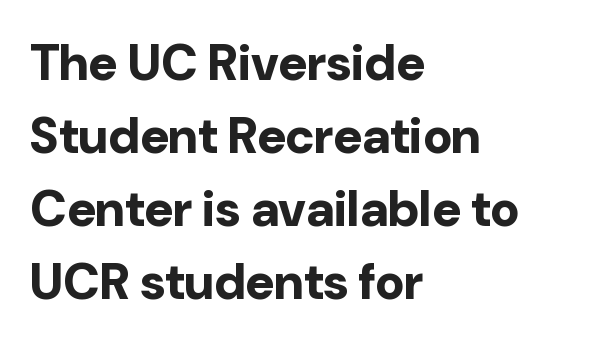
The image shows 50 px bold sans-serif type, upright; set left-aligned, normal line spacing (1.46x), normal letter spacing, not underlined; low stroke contrast and a medium x-height.
